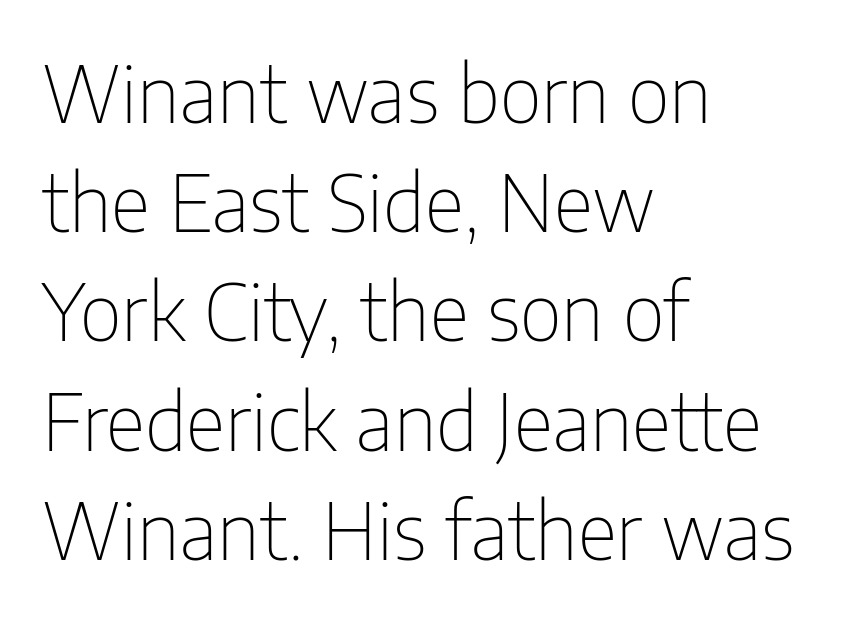
No letter is thick-stroked: the sample isn't bold. Italic? Not at all — the glyphs are vertical. These lines stack with their left ends in a neat column. Compared with typical paragraphs, the rows here are spaced about the same.
